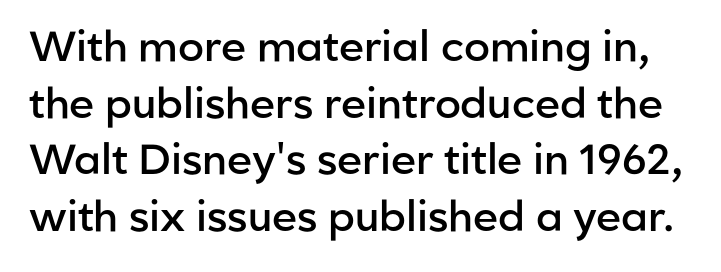
The image shows 42 px semibold sans-serif type, upright; set normal line spacing (1.35x), normal letter spacing, not underlined; low stroke contrast and a medium x-height.
